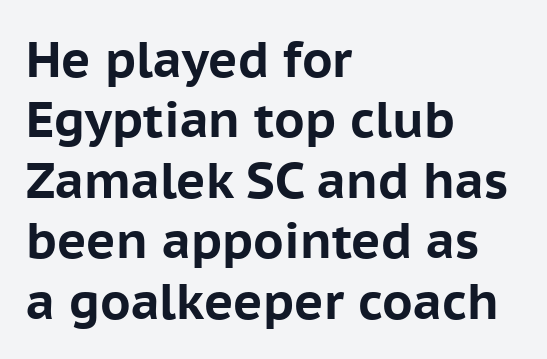
{"serif": "no", "italic": "no", "bold": "yes", "weight": "bold", "width": "normal", "stroke_contrast": "low", "x_height": "medium", "monospaced": "no", "underline": "no", "align": "left", "line_spacing_ratio": 1.21, "letter_spacing": "normal", "letter_spacing_em": 0.0, "glyph_px": 50}
